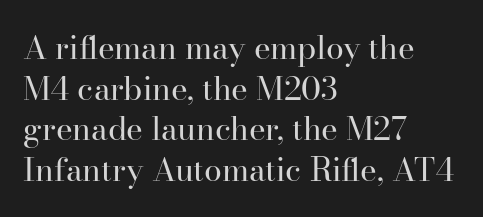
{"serif": "yes", "italic": "no", "bold": "no", "weight": "regular", "width": "normal", "stroke_contrast": "high", "x_height": "small", "monospaced": "no", "underline": "no", "align": "left", "line_spacing": "normal", "line_spacing_ratio": 1.27, "letter_spacing": "normal", "letter_spacing_em": 0.0, "glyph_px": 32}
